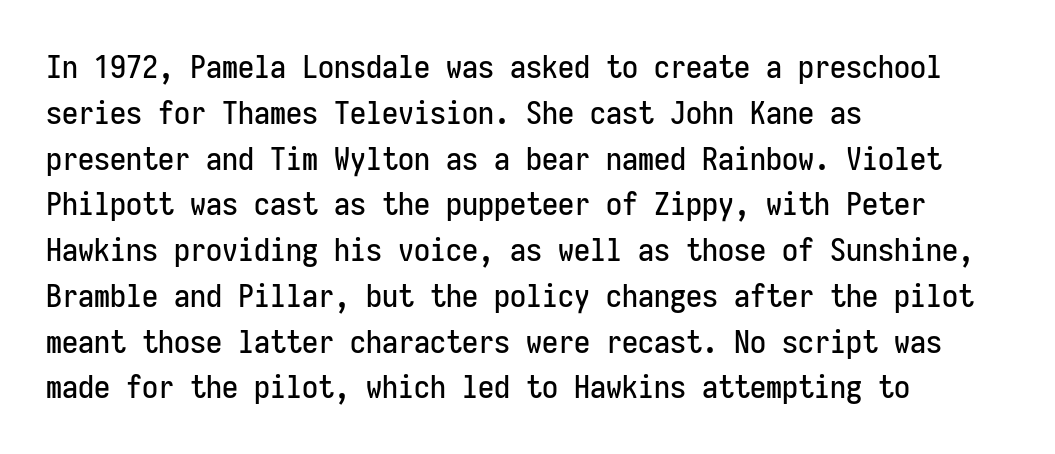
The image shows 32 px condensed sans-serif type, upright, monospaced; set left-aligned, normal line spacing (1.43x), normal letter spacing, not underlined; low stroke contrast and a medium x-height.
